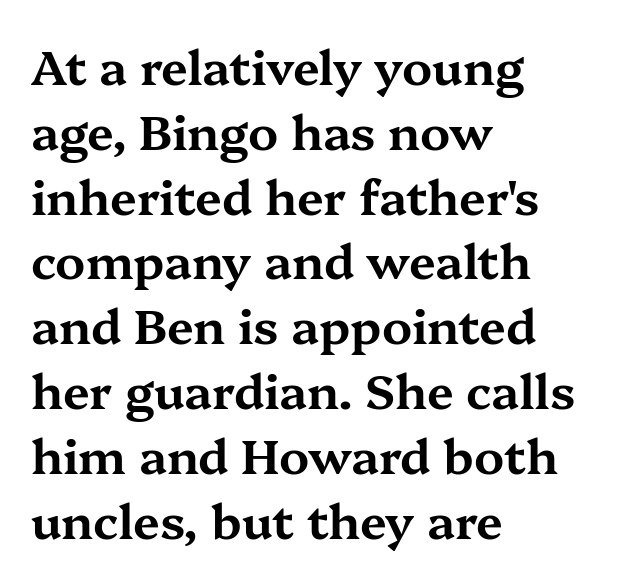
{"serif": "yes", "italic": "no", "width": "wide", "stroke_contrast": "medium", "x_height": "medium", "monospaced": "no", "underline": "no", "align": "left", "line_spacing": "normal", "line_spacing_ratio": 1.35, "letter_spacing": "normal", "letter_spacing_em": 0.0, "glyph_px": 48}
